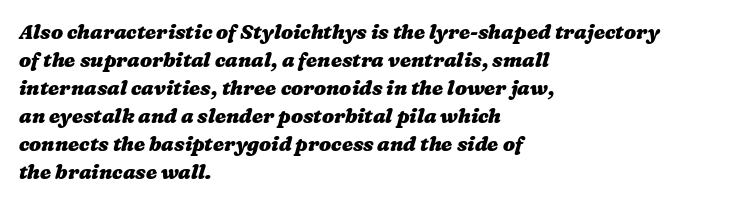
The rows are spaced the way most documents space them. Clear beneath every line of the passage. The lines in this sample share a left origin and differ only in where they stop. Weight check: bold — yes, fully.
